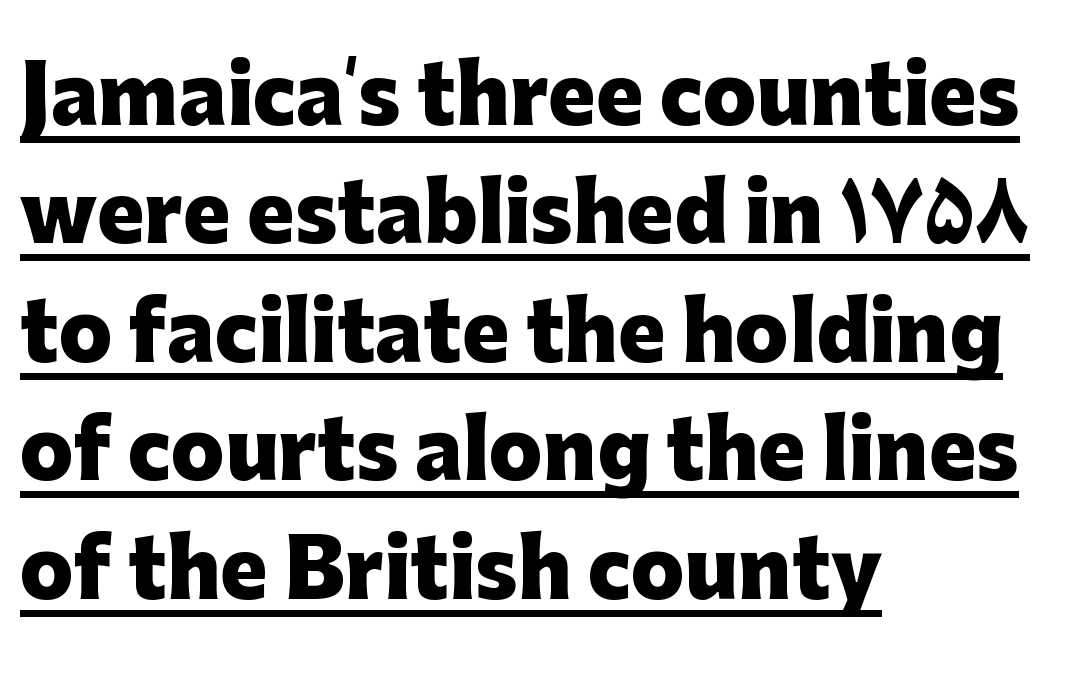
{"serif": "no", "italic": "no", "bold": "yes", "weight": "heavy", "width": "normal", "stroke_contrast": "low", "x_height": "medium", "monospaced": "no", "underline": "yes", "align": "left", "line_spacing": "normal", "line_spacing_ratio": 1.5, "letter_spacing": "normal", "letter_spacing_em": 0.0, "glyph_px": 79}
